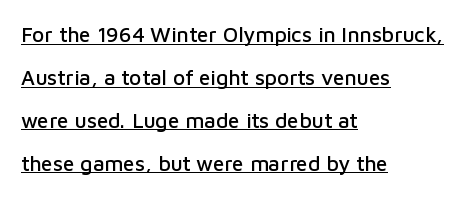
Airy leading. Glyph-to-glyph distance matches everyday printed text. The font's upright variant was chosen for this text. A rule runs beneath these lines of type. The paragraph shown leans on its left margin.
